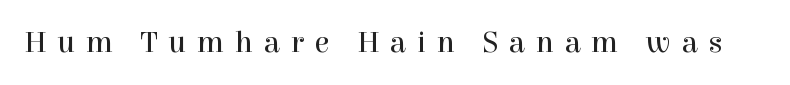
The tracking reads as deliberately expanded to a designer's eye. Proportional: the letters do not fall into vertical columns. Letters rest on an invisible, unmarked baseline. Quick note: not italic, upright. This reads as an unemphasized weight, regular at the heaviest.
